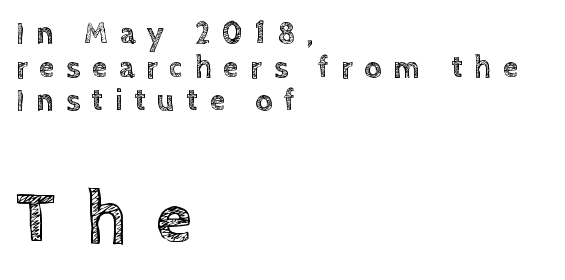
{"italic": "no", "width": "normal", "x_height": "large", "monospaced": "no", "underline": "no", "align": "left", "line_spacing": "tight", "line_spacing_ratio": 1.12, "letter_spacing": "wide", "letter_spacing_em": 0.4, "larger_block": "second", "size_ratio": 2.47, "glyph_px": 74}
